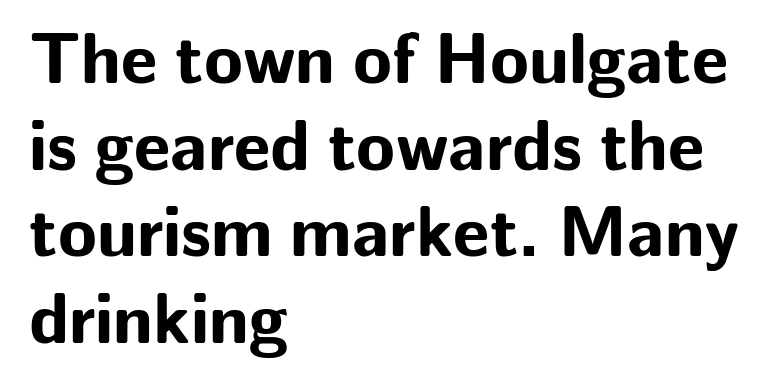
The image shows 71 px bold sans-serif type, upright; set left-aligned, line spacing 1.22x, normal letter spacing, not underlined; low stroke contrast and a medium x-height.
